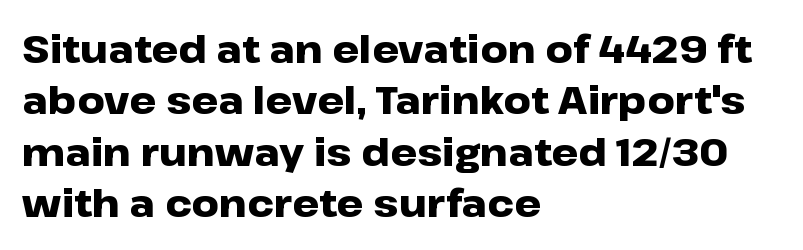
The image shows 38 px heavy, wide sans-serif type, upright; set left-aligned, normal line spacing (1.35x), normal letter spacing, not underlined; low stroke contrast and a medium x-height.
